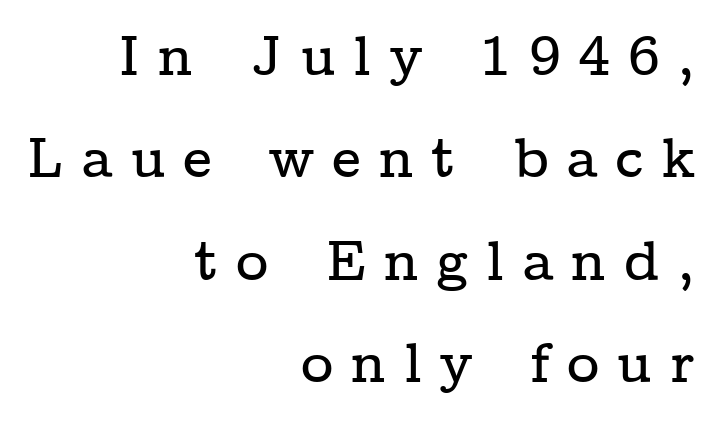
{"serif": "yes", "italic": "no", "width": "wide", "stroke_contrast": "low", "x_height": "medium", "monospaced": "no", "underline": "no", "align": "right", "line_spacing_ratio": 1.83, "letter_spacing": "wide", "letter_spacing_em": 0.31, "glyph_px": 56}
